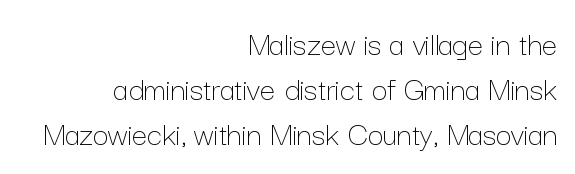
{"italic": "no", "bold": "no", "weight": "thin", "width": "normal", "stroke_contrast": "low", "x_height": "medium", "monospaced": "no", "underline": "no", "align": "right", "line_spacing": "normal", "line_spacing_ratio": 1.32, "letter_spacing": "normal", "letter_spacing_em": 0.0, "glyph_px": 34}
